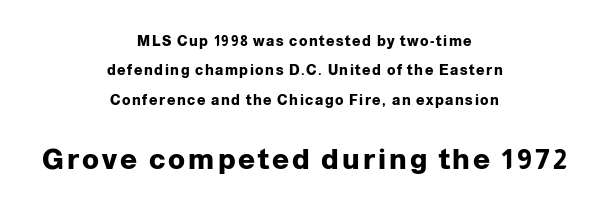
{"serif": "no", "italic": "no", "bold": "yes", "weight": "heavy", "width": "normal", "stroke_contrast": "low", "x_height": "medium", "monospaced": "no", "underline": "no", "align": "center", "line_spacing": "loose", "line_spacing_ratio": 2.09, "larger_block": "second", "size_ratio": 2.0, "glyph_px": 28}
